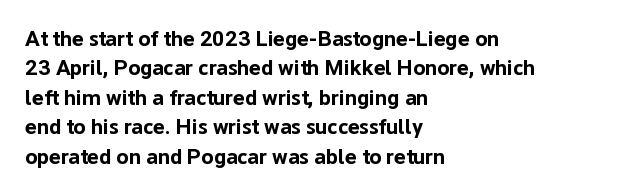
The image shows 22 px bold type, upright; set left-aligned, normal line spacing (1.34x), normal letter spacing, not underlined.
